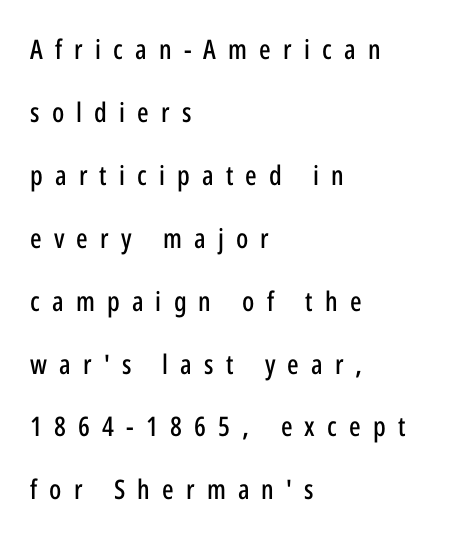
Q: Is the text italic (slanted)? A: No, it is upright.
Q: Is the text underlined? A: No.
Q: How is the paragraph aligned? A: Left-aligned.
Q: Is the spacing between letters normal or unusually wide? A: Unusually wide.
Q: Is the spacing between lines tight, normal or loose? A: Loose.
